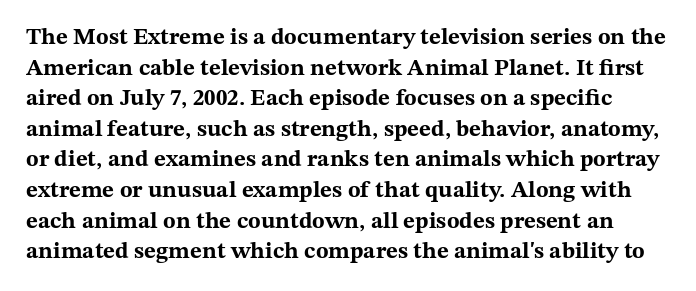
Q: Is the text bold? A: Yes.
Q: Is the text italic (slanted)? A: No, it is upright.
Q: Is the text underlined? A: No.
Q: Is the spacing between letters normal or unusually wide? A: Normal.
Q: Is the spacing between lines tight, normal or loose? A: Normal.
